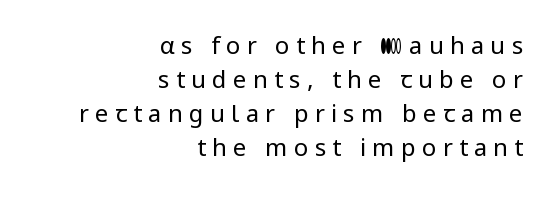
The image shows 24 px text type, upright; set right-aligned, normal line spacing (1.41x), unusually wide letter spacing (+0.26 em), not underlined.
